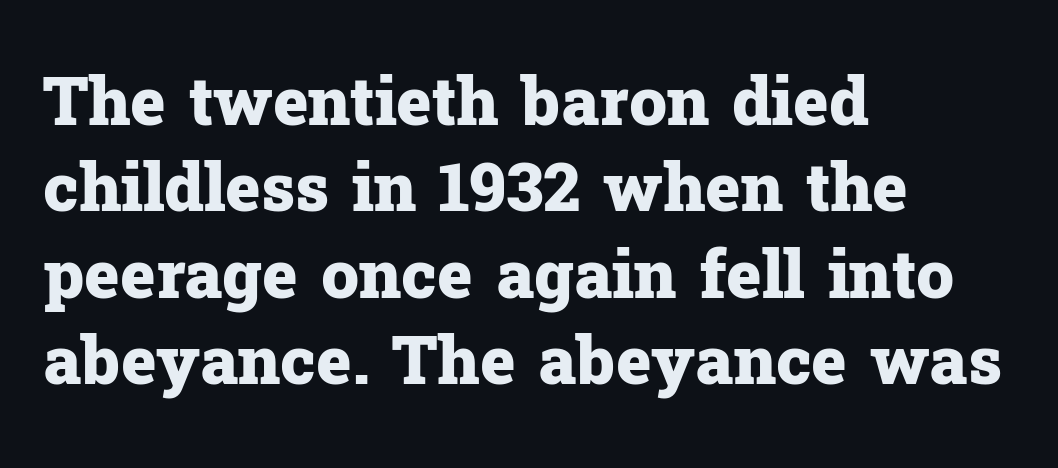
{"serif": "yes", "italic": "no", "bold": "yes", "weight": "heavy", "width": "normal", "stroke_contrast": "low", "x_height": "medium", "monospaced": "no", "underline": "no", "align": "left", "line_spacing": "normal", "line_spacing_ratio": 1.29, "letter_spacing": "normal", "letter_spacing_em": 0.0, "glyph_px": 67}
